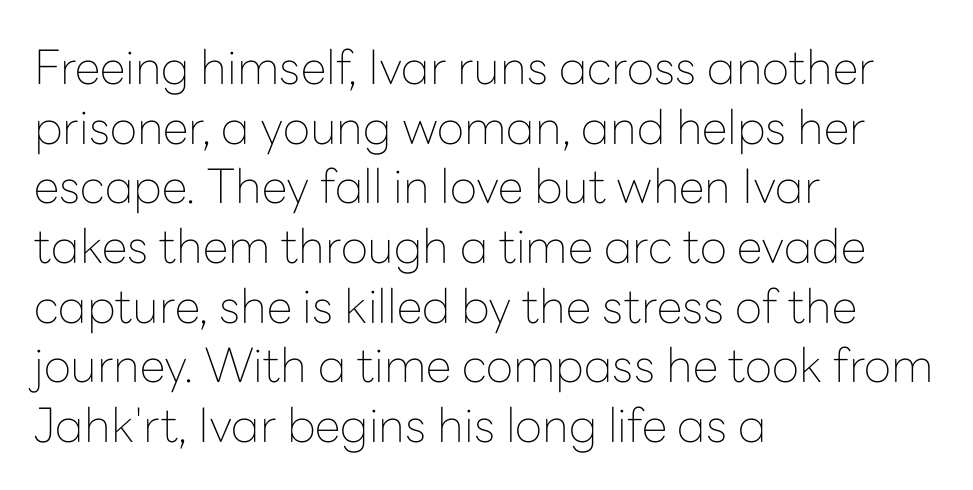
{"serif": "no", "italic": "no", "bold": "no", "weight": "thin", "width": "normal", "stroke_contrast": "low", "x_height": "medium", "monospaced": "no", "underline": "no", "align": "left", "line_spacing": "normal", "line_spacing_ratio": 1.27, "letter_spacing": "normal", "letter_spacing_em": 0.0, "glyph_px": 47}
